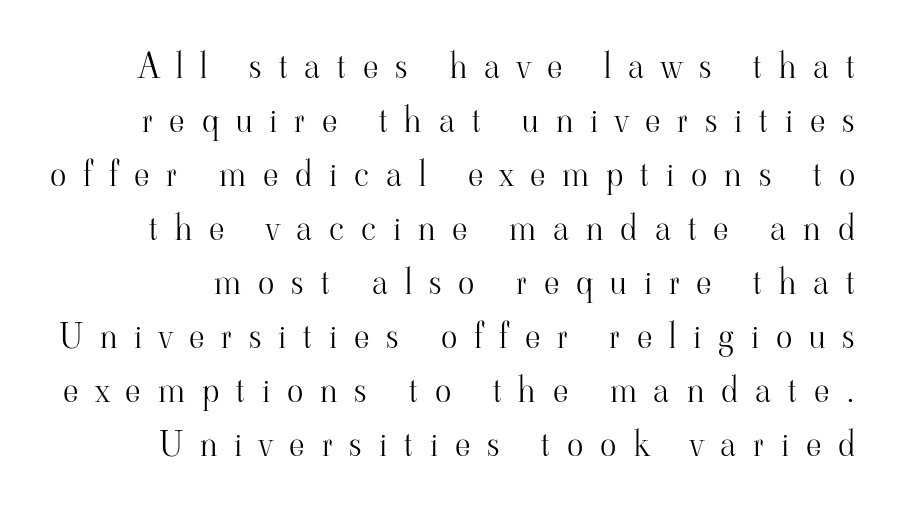
Q: Is the text bold? A: No.
Q: Is the text italic (slanted)? A: No, it is upright.
Q: Is the typeface a serif or a sans-serif typeface? A: Serif.
Q: Is the text underlined? A: No.
Q: Is the spacing between letters normal or unusually wide? A: Unusually wide.
Q: Is the spacing between lines tight, normal or loose? A: Normal.
Q: Width (condensed, normal, or wide)? A: Normal.
Q: Stroke contrast? A: High.
Q: x-height? A: Small.
Q: Monospaced? A: No.
